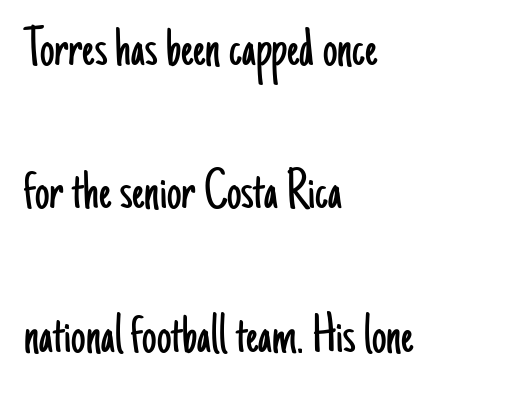
Q: Is the text bold? A: No.
Q: Is the text italic (slanted)? A: No, it is upright.
Q: Is the typeface a serif or a sans-serif typeface? A: Sans-serif.
Q: Is the text underlined? A: No.
Q: How is the paragraph aligned? A: Left-aligned.
Q: Is the spacing between letters normal or unusually wide? A: Normal.
Q: Is the spacing between lines tight, normal or loose? A: Loose.
Q: Width (condensed, normal, or wide)? A: Condensed.
Q: Stroke contrast? A: Low.
Q: x-height? A: Small.
Q: Monospaced? A: No.
